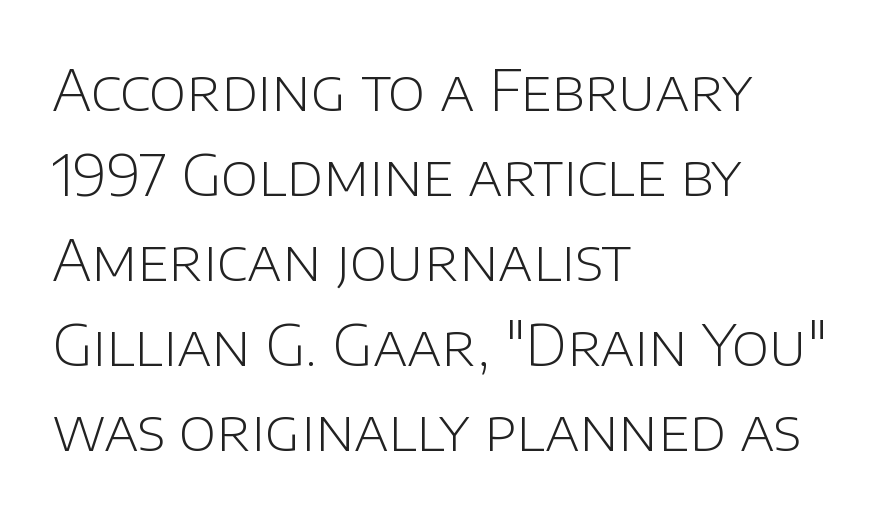
Serif or sans? Sans — the stroke terminals are bare. The string is rendered with underlining switched off. Is this a fixed-width face? No — the glyphs have proportional, varying widths. The letters stand straight up with perfectly vertical stems. In CSS terms this would be text-align: left. Stroke thickness stays within the range of a standard reading face or lighter.
